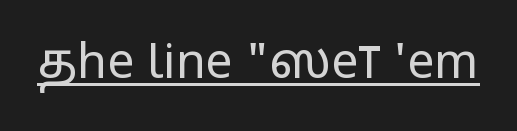
The image shows 48 px regular-weight, condensed sans-serif type, upright; set normal letter spacing, underlined; low stroke contrast and a large x-height.
